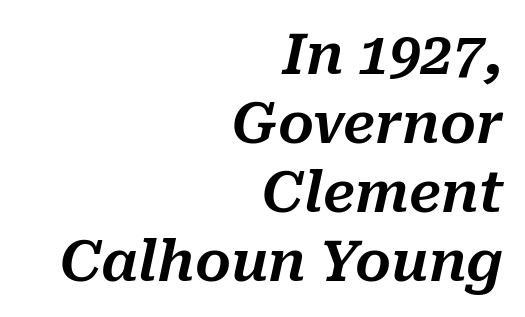
Q: Is the text italic (slanted)? A: Yes, it leans right by about 10 degrees.
Q: Is the text underlined? A: No.
Q: How is the paragraph aligned? A: Right-aligned.
Q: Is the spacing between letters normal or unusually wide? A: Normal.
Q: Width (condensed, normal, or wide)? A: Normal.
Q: Stroke contrast? A: Medium.
Q: x-height? A: Medium.
Q: Monospaced? A: No.
